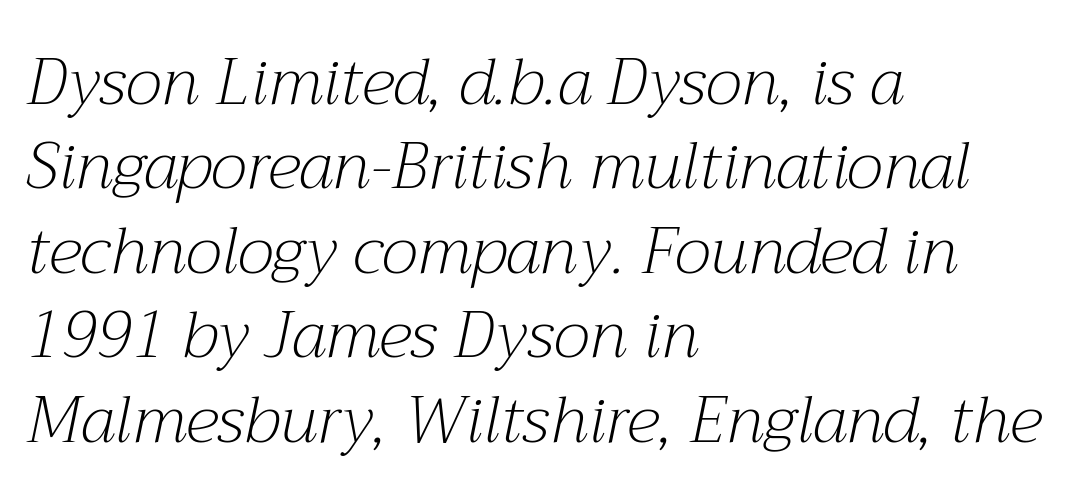
The image shows 65 px light serif type, italic (leaning right); set left-aligned, normal line spacing (1.3x), normal letter spacing, not underlined; medium stroke contrast and a medium x-height.
